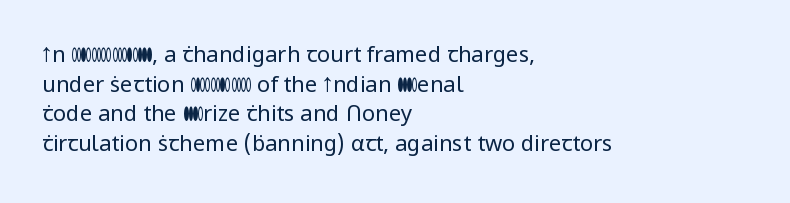
Q: Is the text bold? A: No.
Q: Is the text italic (slanted)? A: No, it is upright.
Q: Is the text underlined? A: No.
Q: How is the paragraph aligned? A: Left-aligned.
Q: Is the spacing between letters normal or unusually wide? A: Normal.
Q: Is the spacing between lines tight, normal or loose? A: Normal.
